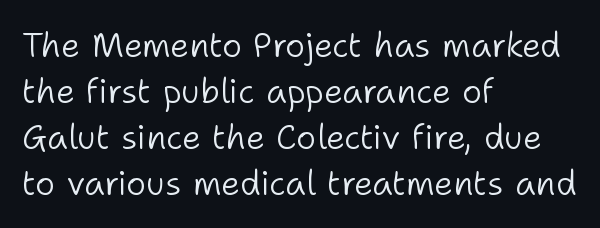
This sample is left-justified, so line endings fall wherever the words run out. Students, observe: this is what conventionally led text looks like. Bold? No — there's no thickening of the strokes. Beneath every word, the page is bare. You can tell it's not italic because the verticals are truly vertical. Tracking value appears to be zero — textbook default spacing.
